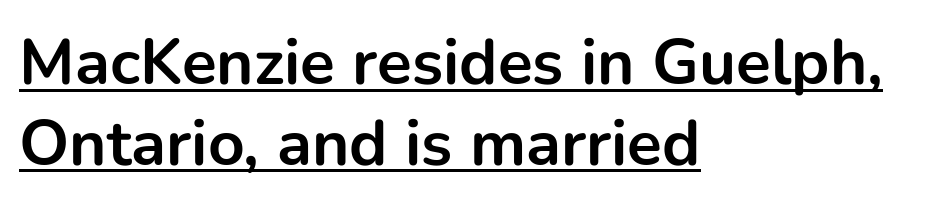
Q: Is the text bold? A: Yes.
Q: Is the text italic (slanted)? A: No, it is upright.
Q: Is the typeface a serif or a sans-serif typeface? A: Sans-serif.
Q: Is the text underlined? A: Yes.
Q: How is the paragraph aligned? A: Left-aligned.
Q: Is the spacing between letters normal or unusually wide? A: Normal.
Q: Is the spacing between lines tight, normal or loose? A: Normal.
Q: Width (condensed, normal, or wide)? A: Normal.
Q: Stroke contrast? A: Low.
Q: x-height? A: Medium.
Q: Monospaced? A: No.
